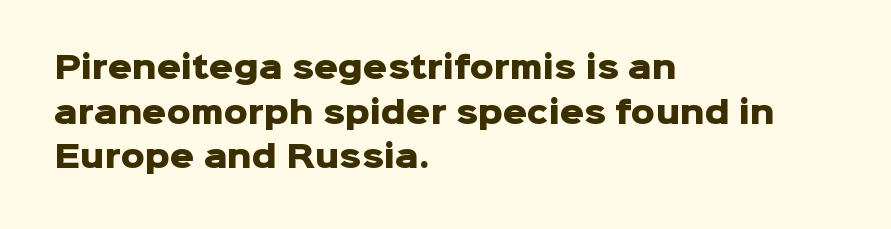
Q: Is the text bold? A: Yes.
Q: Is the text italic (slanted)? A: No, it is upright.
Q: Is the typeface a serif or a sans-serif typeface? A: Sans-serif.
Q: Is the text underlined? A: No.
Q: How is the paragraph aligned? A: Left-aligned.
Q: Is the spacing between letters normal or unusually wide? A: Normal.
Q: Is the spacing between lines tight, normal or loose? A: Normal.
Q: Width (condensed, normal, or wide)? A: Normal.
Q: Stroke contrast? A: Low.
Q: x-height? A: Medium.
Q: Monospaced? A: No.
